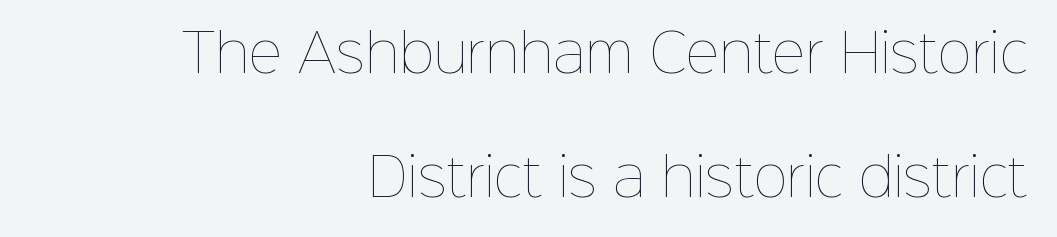
The typography opts for an upright posture over an oblique one. Each line ends at the same right margin while the left side varies. You could fit nearly another row in the gap between these rows. The font sits on the lighter half of the weight spectrum, regular included. A typesetter would call this zero additional tracking.
